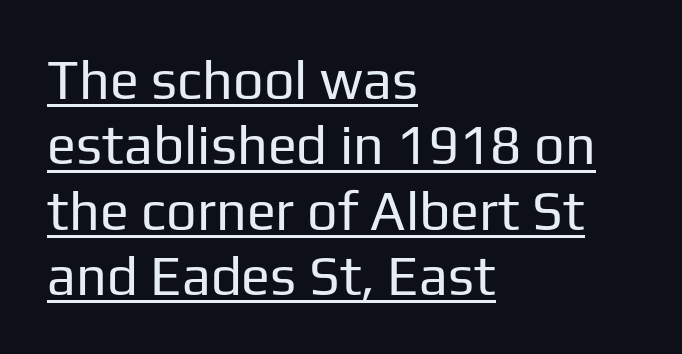
The image shows 54 px regular-weight sans-serif type, upright; set left-aligned, line spacing 1.21x, normal letter spacing, underlined; low stroke contrast and a medium x-height.
